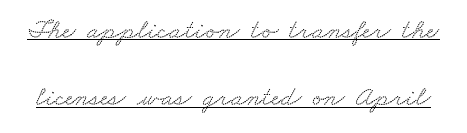
The glyphs in this specimen are seriffed. Think of a printed novel: that variable character pitch is what you see here. Letter spacing: default. These characters rest on top of a visible drawn line.
